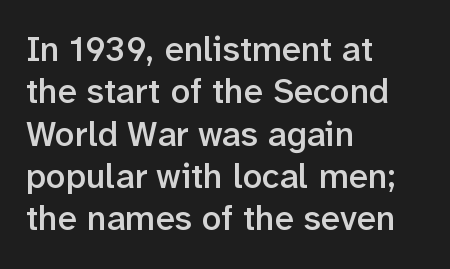
Q: Is the text bold? A: Semi-bold.
Q: Is the text italic (slanted)? A: No, it is upright.
Q: Is the typeface a serif or a sans-serif typeface? A: Sans-serif.
Q: Is the text underlined? A: No.
Q: How is the paragraph aligned? A: Left-aligned.
Q: Is the spacing between letters normal or unusually wide? A: Normal.
Q: Width (condensed, normal, or wide)? A: Normal.
Q: Stroke contrast? A: Low.
Q: x-height? A: Medium.
Q: Monospaced? A: No.
